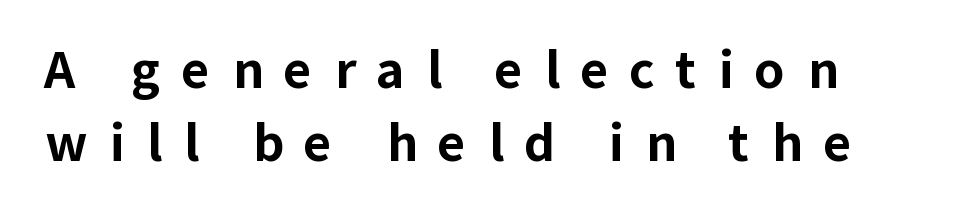
{"serif": "no", "italic": "no", "bold": "yes", "weight": "bold", "width": "normal", "stroke_contrast": "low", "x_height": "medium", "monospaced": "no", "underline": "no", "line_spacing": "normal", "line_spacing_ratio": 1.48, "letter_spacing": "wide", "letter_spacing_em": 0.43, "glyph_px": 49}
